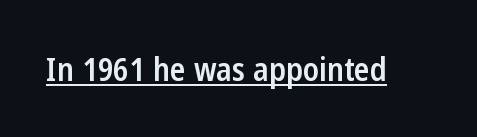
{"serif": "no", "italic": "no", "bold": "semi", "weight": "semibold", "width": "condensed", "stroke_contrast": "low", "x_height": "medium", "monospaced": "no", "underline": "yes", "letter_spacing": "normal", "letter_spacing_em": 0.0, "glyph_px": 32}
